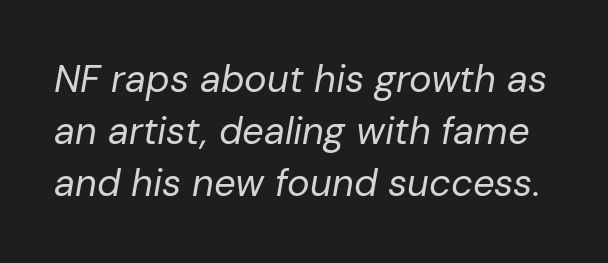
The image shows 38 px regular-weight type, italic (leaning right); set normal line spacing (1.37x), normal letter spacing, not underlined; low stroke contrast and a medium x-height.
